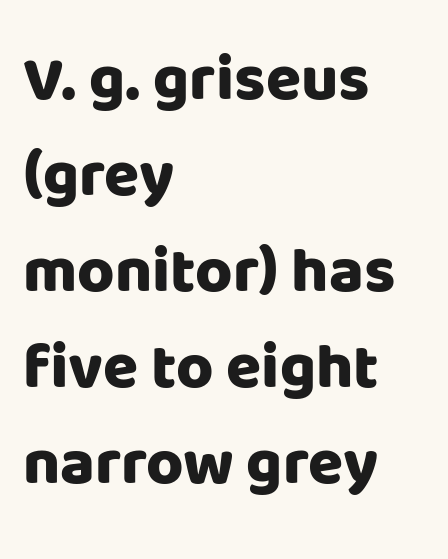
{"serif": "no", "italic": "no", "bold": "yes", "weight": "heavy", "width": "normal", "stroke_contrast": "low", "x_height": "large", "monospaced": "no", "underline": "no", "align": "left", "line_spacing": "normal", "line_spacing_ratio": 1.5, "letter_spacing": "normal", "letter_spacing_em": 0.0, "glyph_px": 64}
